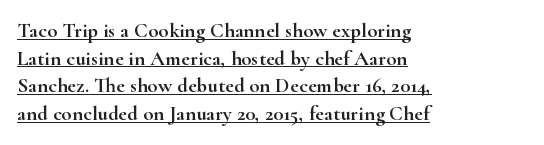
Q: Is the text italic (slanted)? A: No, it is upright.
Q: Is the text underlined? A: Yes.
Q: How is the paragraph aligned? A: Left-aligned.
Q: Is the spacing between letters normal or unusually wide? A: Normal.
Q: Is the spacing between lines tight, normal or loose? A: Normal.
